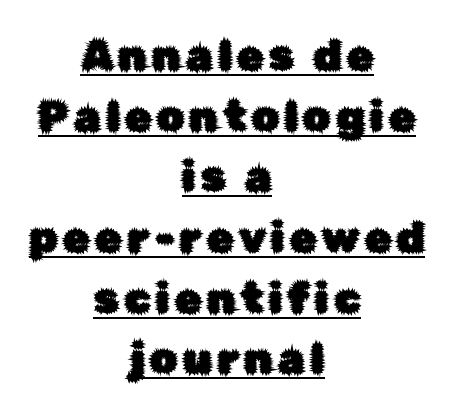
{"serif": "no", "italic": "no", "width": "normal", "stroke_contrast": "low", "x_height": "medium", "monospaced": "no", "underline": "yes", "align": "center", "line_spacing": "normal", "line_spacing_ratio": 1.41, "glyph_px": 43}
